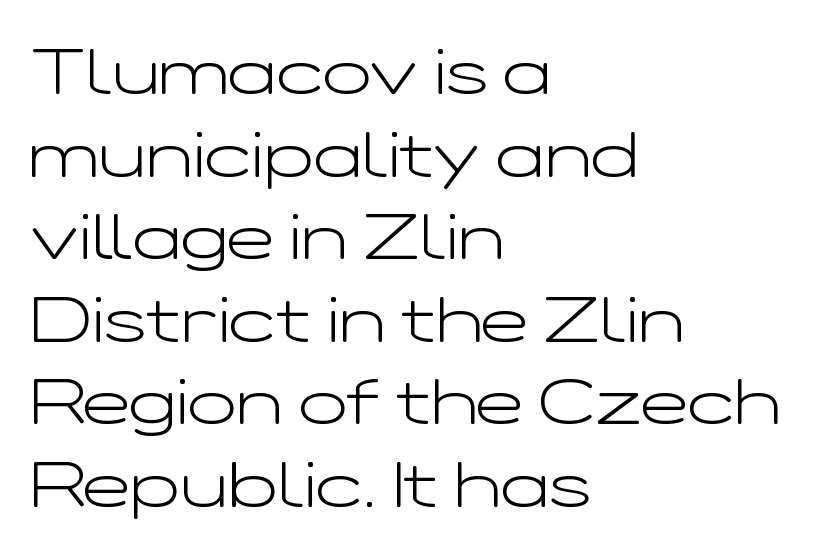
Q: Is the text bold? A: No.
Q: Is the text italic (slanted)? A: No, it is upright.
Q: Is the typeface a serif or a sans-serif typeface? A: Sans-serif.
Q: Is the text underlined? A: No.
Q: How is the paragraph aligned? A: Left-aligned.
Q: Is the spacing between letters normal or unusually wide? A: Normal.
Q: Is the spacing between lines tight, normal or loose? A: Normal.
Q: Width (condensed, normal, or wide)? A: Wide.
Q: Stroke contrast? A: Low.
Q: x-height? A: Medium.
Q: Monospaced? A: No.
